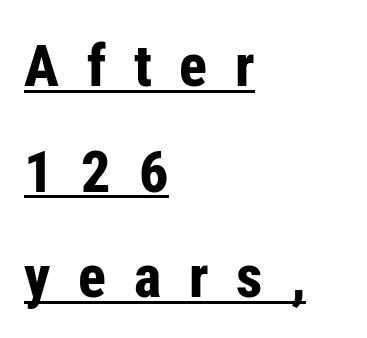
{"serif": "no", "italic": "no", "bold": "yes", "weight": "bold", "width": "condensed", "stroke_contrast": "low", "x_height": "medium", "monospaced": "no", "underline": "yes", "align": "left", "line_spacing_ratio": 1.82, "letter_spacing": "wide", "letter_spacing_em": 0.48, "glyph_px": 58}
